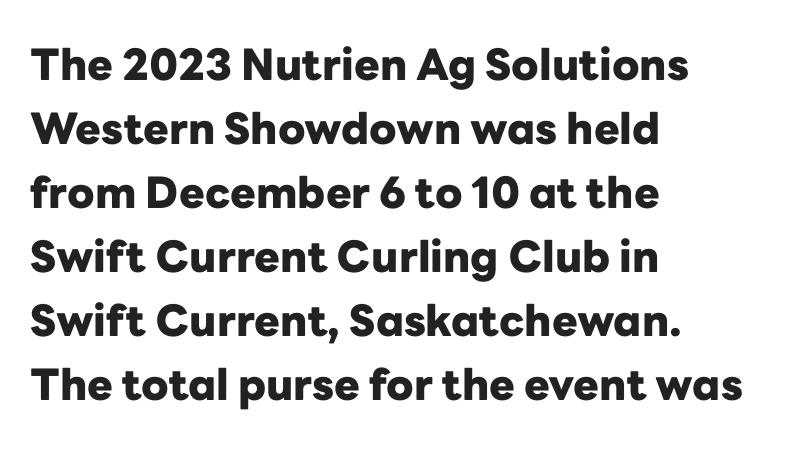
{"serif": "no", "italic": "no", "bold": "yes", "weight": "heavy", "width": "normal", "stroke_contrast": "low", "x_height": "medium", "monospaced": "no", "underline": "no", "align": "left", "line_spacing": "normal", "line_spacing_ratio": 1.49, "letter_spacing": "normal", "letter_spacing_em": 0.0, "glyph_px": 43}
